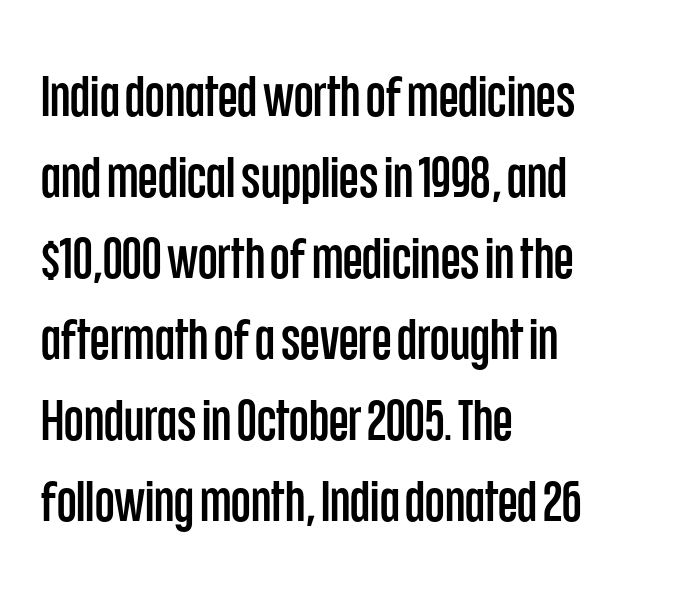
The image shows 57 px condensed sans-serif type, upright; set left-aligned, normal line spacing (1.42x), normal letter spacing, not underlined; low stroke contrast and a large x-height.
